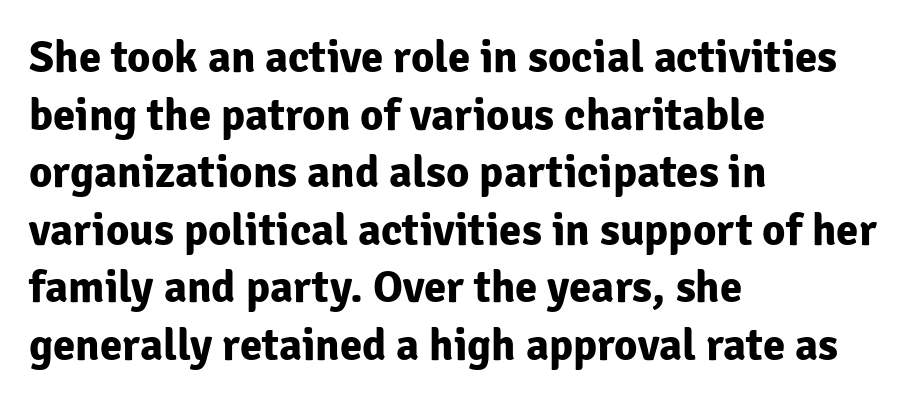
Q: Is the text bold? A: Yes.
Q: Is the text italic (slanted)? A: No, it is upright.
Q: Is the typeface a serif or a sans-serif typeface? A: Sans-serif.
Q: Is the text underlined? A: No.
Q: How is the paragraph aligned? A: Left-aligned.
Q: Is the spacing between letters normal or unusually wide? A: Normal.
Q: Is the spacing between lines tight, normal or loose? A: Normal.
Q: Width (condensed, normal, or wide)? A: Normal.
Q: Stroke contrast? A: Low.
Q: x-height? A: Medium.
Q: Monospaced? A: No.
